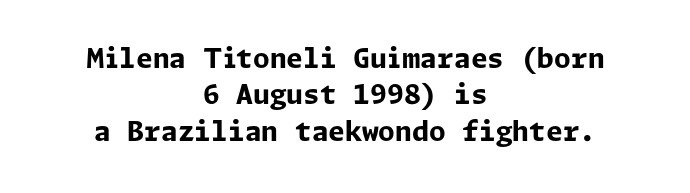
Notice how thick the strokes are: this is what a full bold looks like. The passage shown stacks its lines at a standard gap. The strip under each line holds only bare page. Leftover space on each line is divided equally before and after the words. The letterforms sit shoulder to shoulder at normal distance. Do the letters lean? They stand straight.
